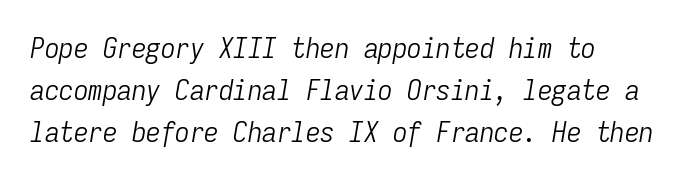
Letter spacing: default. When letters slant like this, we call the style italic. The lines in this sample share a left origin and differ only in where they stop. A typesetter would call this leading conventional body-copy spacing. Weight: in the light-to-regular range.
